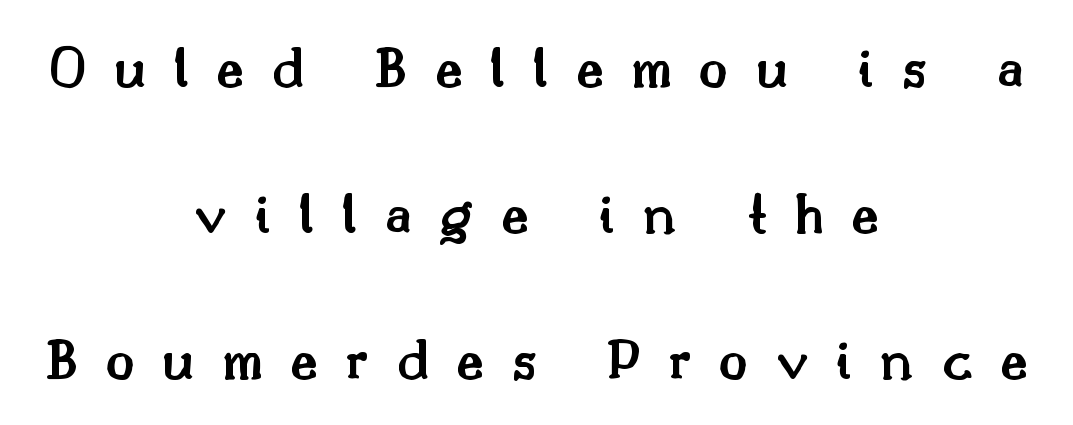
Rule under the text: the space is simply empty. A great deal of white space separates one row of letters from the next. Regarding serifs, this sample has them. The compositor balanced each line on the midline. Every character sits straight up, as roman type does.
